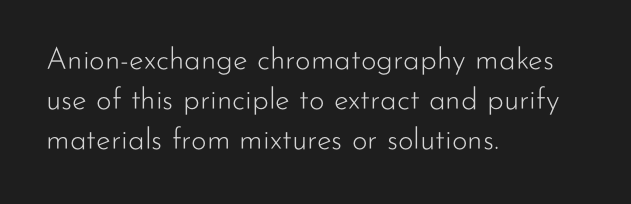
The image shows 30 px light sans-serif type, upright; set left-aligned, normal line spacing (1.34x), normal letter spacing, not underlined; low stroke contrast and a small x-height.
